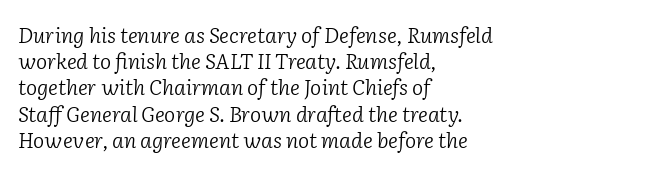
{"italic": "yes", "lean": "right", "slant_degrees": 2, "bold": "no", "underline": "no", "align": "left", "line_spacing": "normal", "line_spacing_ratio": 1.25, "letter_spacing": "normal", "letter_spacing_em": 0.0, "glyph_px": 21}
